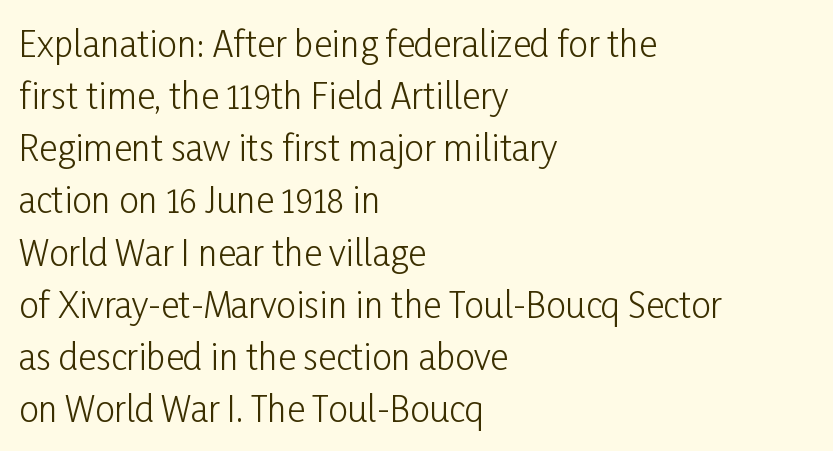
Q: Is the text bold? A: No.
Q: Is the text italic (slanted)? A: No, it is upright.
Q: Is the typeface a serif or a sans-serif typeface? A: Sans-serif.
Q: Is the text underlined? A: No.
Q: How is the paragraph aligned? A: Left-aligned.
Q: Is the spacing between letters normal or unusually wide? A: Normal.
Q: Is the spacing between lines tight, normal or loose? A: Normal.
Q: Width (condensed, normal, or wide)? A: Condensed.
Q: Stroke contrast? A: Low.
Q: x-height? A: Medium.
Q: Monospaced? A: No.
